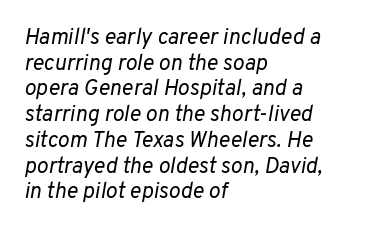
Q: Is the text bold? A: No.
Q: Is the text italic (slanted)? A: Yes, it leans right by about 10 degrees.
Q: Is the text underlined? A: No.
Q: How is the paragraph aligned? A: Left-aligned.
Q: Is the spacing between letters normal or unusually wide? A: Normal.
